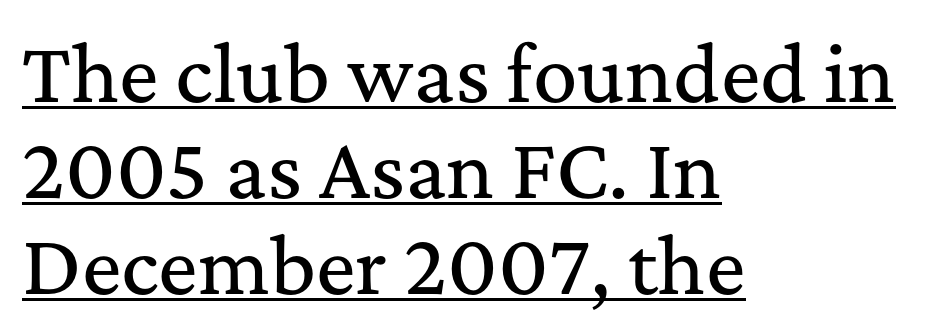
The image shows 74 px serif type, upright; set left-aligned, normal line spacing (1.3x), normal letter spacing, underlined; medium stroke contrast and a medium x-height.
